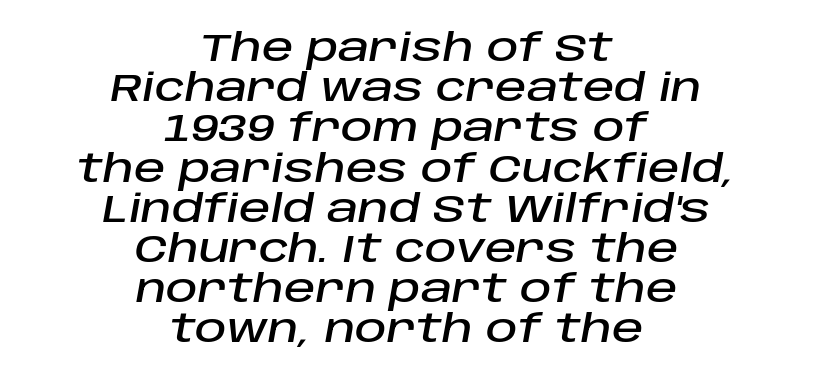
The image shows 39 px text type, italic (leaning right); set centered, tight line spacing (1.03x), normal letter spacing, not underlined; low stroke contrast and a large x-height.
